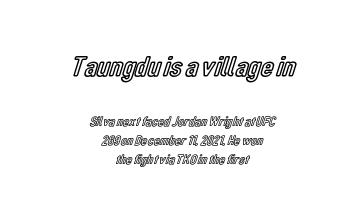
The image shows 29 px condensed type; set centered, normal line spacing (1.35x), normal letter spacing, not underlined; the first (top) block is 2.07x larger; a medium x-height.
